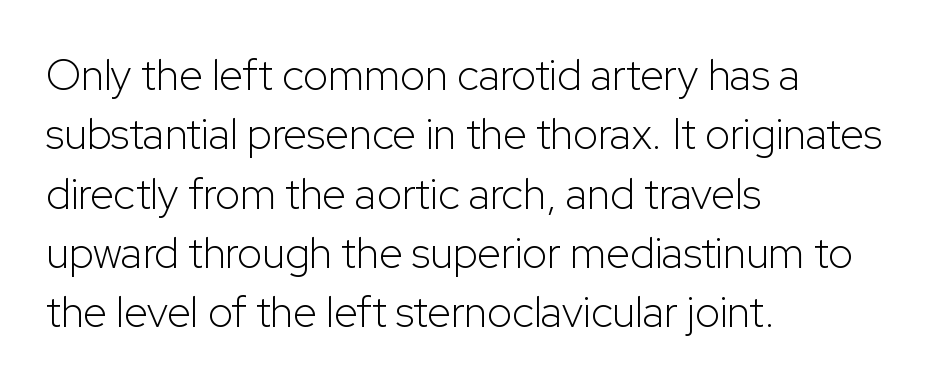
Q: Is the text bold? A: No.
Q: Is the text italic (slanted)? A: No, it is upright.
Q: Is the typeface a serif or a sans-serif typeface? A: Sans-serif.
Q: Is the text underlined? A: No.
Q: How is the paragraph aligned? A: Left-aligned.
Q: Is the spacing between letters normal or unusually wide? A: Normal.
Q: Is the spacing between lines tight, normal or loose? A: Normal.
Q: Width (condensed, normal, or wide)? A: Normal.
Q: Stroke contrast? A: Low.
Q: x-height? A: Medium.
Q: Monospaced? A: No.
